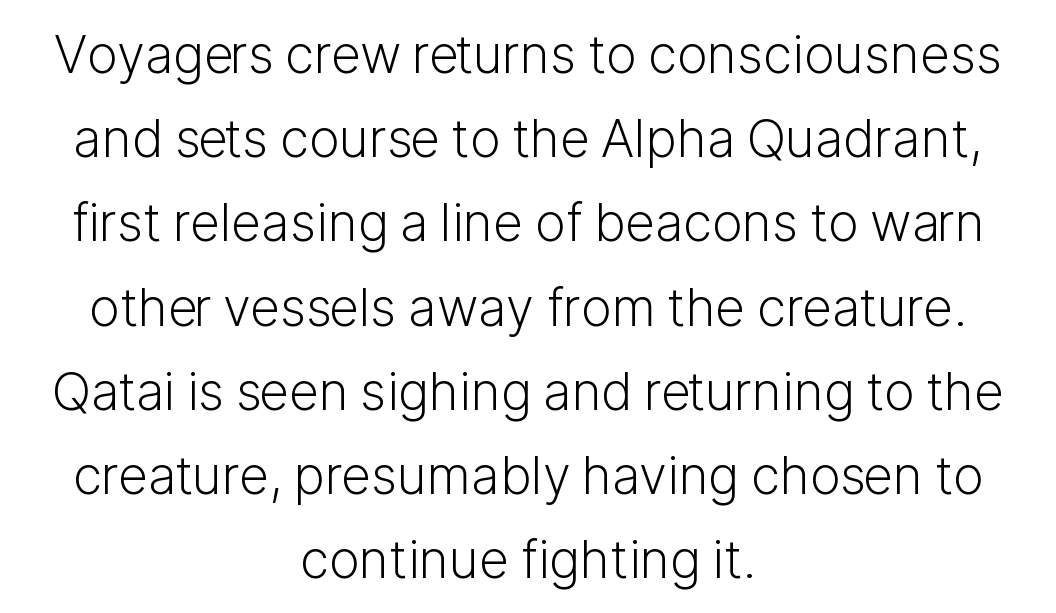
Q: Is the text bold? A: No.
Q: Is the text italic (slanted)? A: No, it is upright.
Q: Is the typeface a serif or a sans-serif typeface? A: Sans-serif.
Q: Is the text underlined? A: No.
Q: How is the paragraph aligned? A: Centered.
Q: Is the spacing between letters normal or unusually wide? A: Normal.
Q: Is the spacing between lines tight, normal or loose? A: Normal.
Q: Width (condensed, normal, or wide)? A: Normal.
Q: Stroke contrast? A: Low.
Q: x-height? A: Medium.
Q: Monospaced? A: No.
